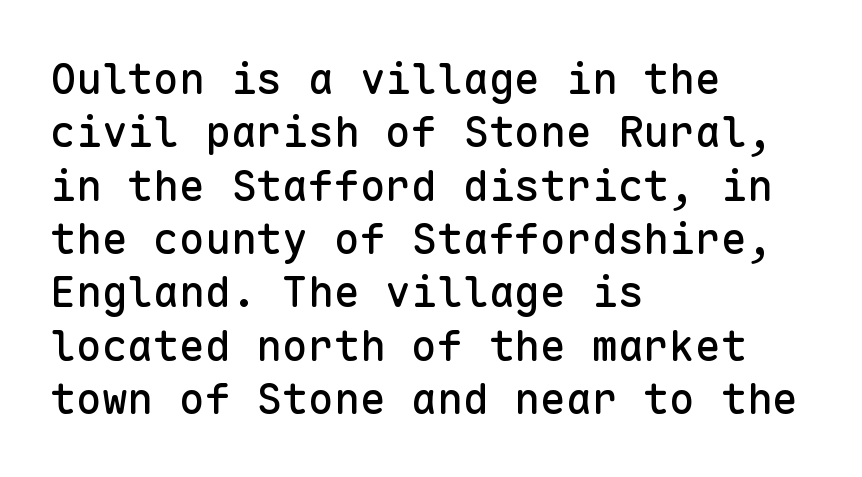
Q: Is the text italic (slanted)? A: No, it is upright.
Q: Is the typeface a serif or a sans-serif typeface? A: Sans-serif.
Q: Is the text underlined? A: No.
Q: How is the paragraph aligned? A: Left-aligned.
Q: Is the spacing between letters normal or unusually wide? A: Normal.
Q: Width (condensed, normal, or wide)? A: Normal.
Q: Stroke contrast? A: Low.
Q: x-height? A: Medium.
Q: Monospaced? A: Yes.
